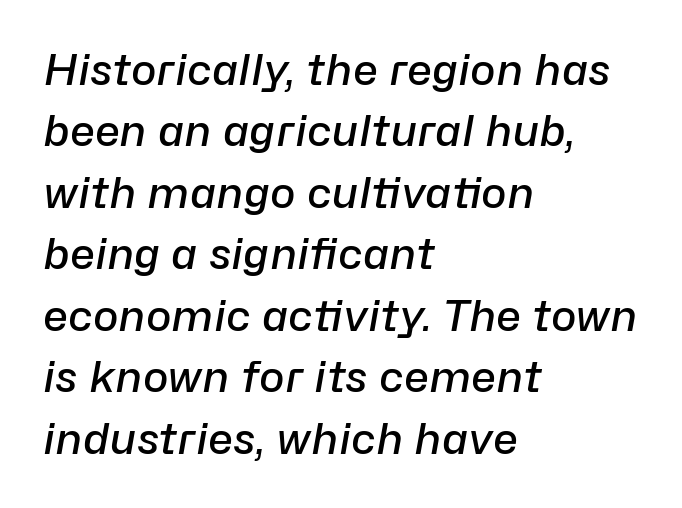
Q: Is the text bold? A: Semi-bold.
Q: Is the text italic (slanted)? A: Yes, it leans right by about 10 degrees.
Q: Is the text underlined? A: No.
Q: How is the paragraph aligned? A: Left-aligned.
Q: Is the spacing between letters normal or unusually wide? A: Normal.
Q: Is the spacing between lines tight, normal or loose? A: Normal.
Q: Width (condensed, normal, or wide)? A: Normal.
Q: Stroke contrast? A: Low.
Q: x-height? A: Medium.
Q: Monospaced? A: No.
